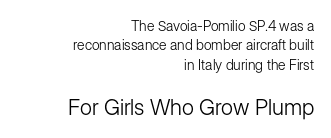
The image shows 22 px text type, upright; set right-aligned, normal line spacing (1.38x), normal letter spacing, not underlined; the second (bottom) block is 1.57x larger.
